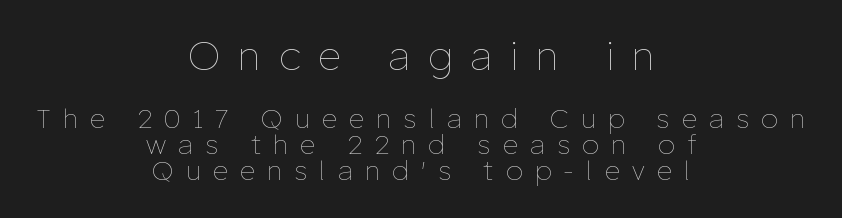
The image shows 40 px thin type, upright; set centered, tight line spacing (0.97x), unusually wide letter spacing (+0.46 em), not underlined; the first (top) block is 1.48x larger; low stroke contrast and a medium x-height.
